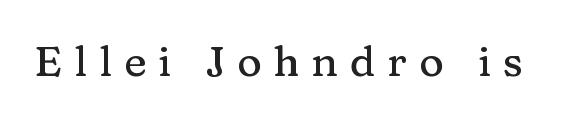
Notice how the stems are strictly vertical — no italics here. Compared with typical body copy, the letter spacing here is much looser. Does the type have serifs? Yes, each stem ends in a small foot. Any mark beneath the type? The region is blank.
